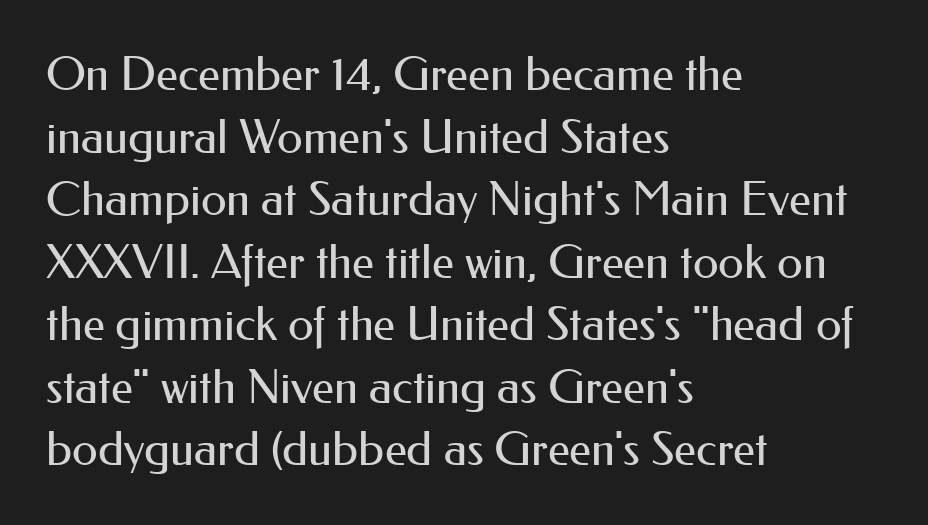
Q: Is the text bold? A: No.
Q: Is the text italic (slanted)? A: No, it is upright.
Q: Is the typeface a serif or a sans-serif typeface? A: Sans-serif.
Q: Is the text underlined? A: No.
Q: How is the paragraph aligned? A: Left-aligned.
Q: Is the spacing between letters normal or unusually wide? A: Normal.
Q: Is the spacing between lines tight, normal or loose? A: Normal.
Q: Width (condensed, normal, or wide)? A: Normal.
Q: Stroke contrast? A: Medium.
Q: x-height? A: Small.
Q: Monospaced? A: No.
